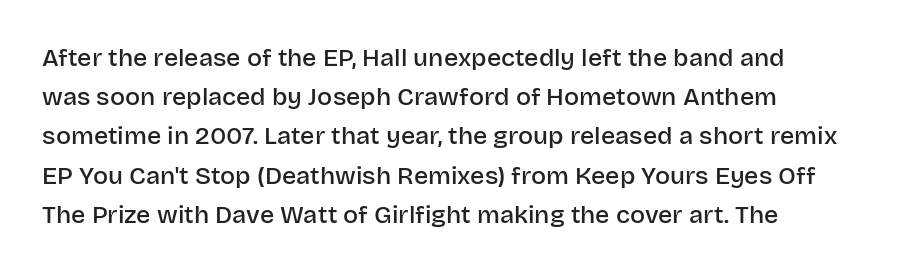
Q: Is the text bold? A: Semi-bold.
Q: Is the text italic (slanted)? A: No, it is upright.
Q: Is the text underlined? A: No.
Q: How is the paragraph aligned? A: Left-aligned.
Q: Is the spacing between letters normal or unusually wide? A: Normal.
Q: Is the spacing between lines tight, normal or loose? A: Normal.
